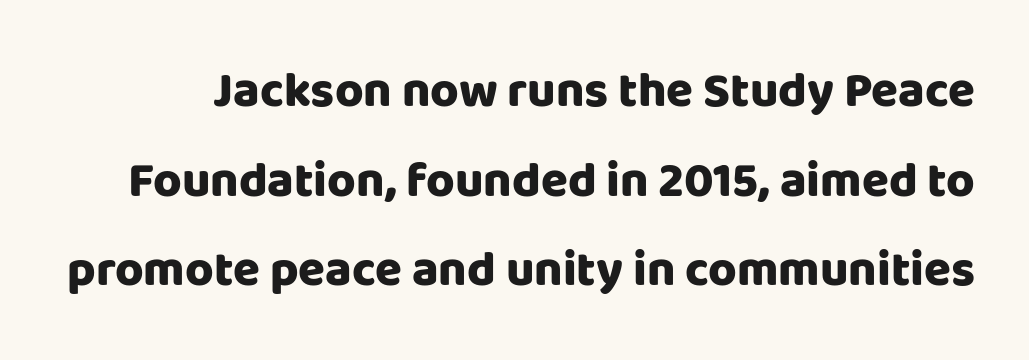
{"serif": "no", "italic": "no", "bold": "yes", "weight": "heavy", "width": "normal", "stroke_contrast": "low", "x_height": "large", "monospaced": "no", "underline": "no", "line_spacing_ratio": 1.83, "letter_spacing": "normal", "letter_spacing_em": 0.0, "glyph_px": 49}
